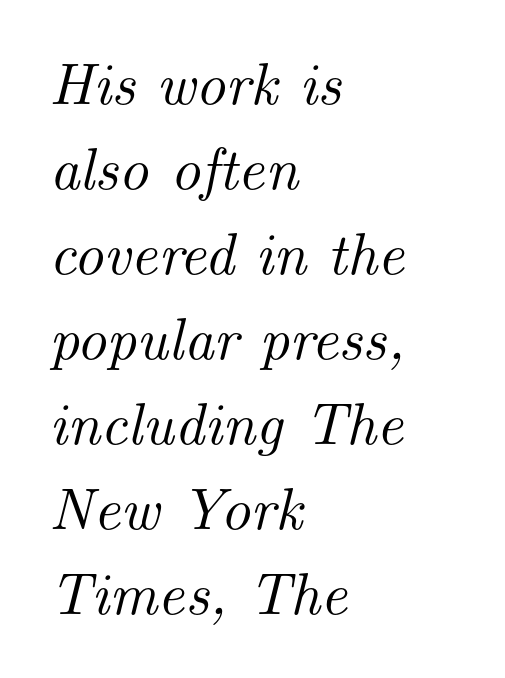
The image shows 59 px serif type, italic (leaning right); set left-aligned, normal line spacing (1.44x), normal letter spacing, not underlined; medium stroke contrast and a small x-height.
